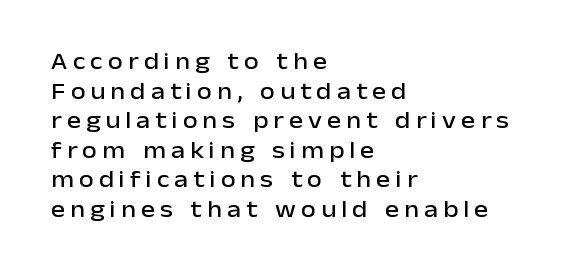
The image shows 24 px text type, upright; set left-aligned, line spacing 1.23x, unusually wide letter spacing (+0.21 em), not underlined.
